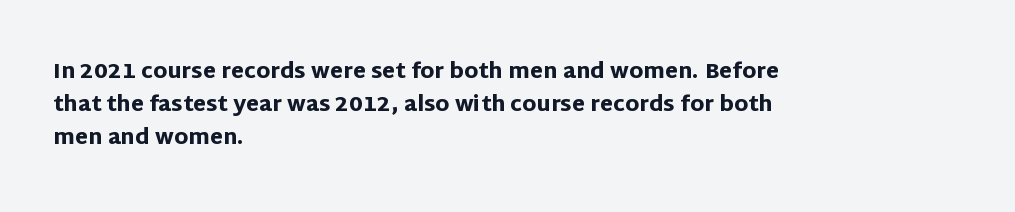
Q: Is the text bold? A: Yes.
Q: Is the text italic (slanted)? A: No, it is upright.
Q: Is the text underlined? A: No.
Q: How is the paragraph aligned? A: Left-aligned.
Q: Is the spacing between letters normal or unusually wide? A: Normal.
Q: Is the spacing between lines tight, normal or loose? A: Normal.
